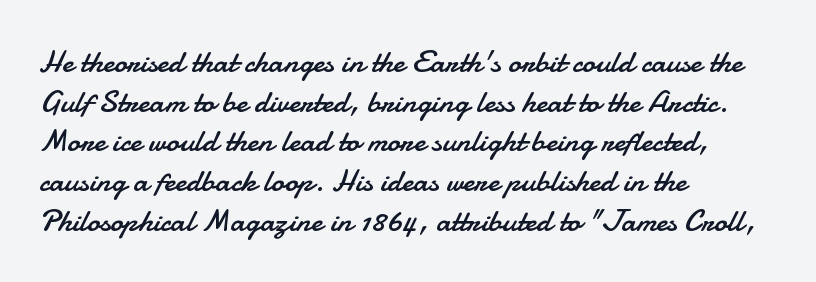
Q: Is the text bold? A: No.
Q: Is the text italic (slanted)? A: Yes.
Q: Is the typeface a serif or a sans-serif typeface? A: Sans-serif.
Q: Is the text underlined? A: No.
Q: How is the paragraph aligned? A: Left-aligned.
Q: Is the spacing between letters normal or unusually wide? A: Normal.
Q: Width (condensed, normal, or wide)? A: Normal.
Q: Stroke contrast? A: Low.
Q: x-height? A: Small.
Q: Monospaced? A: No.
